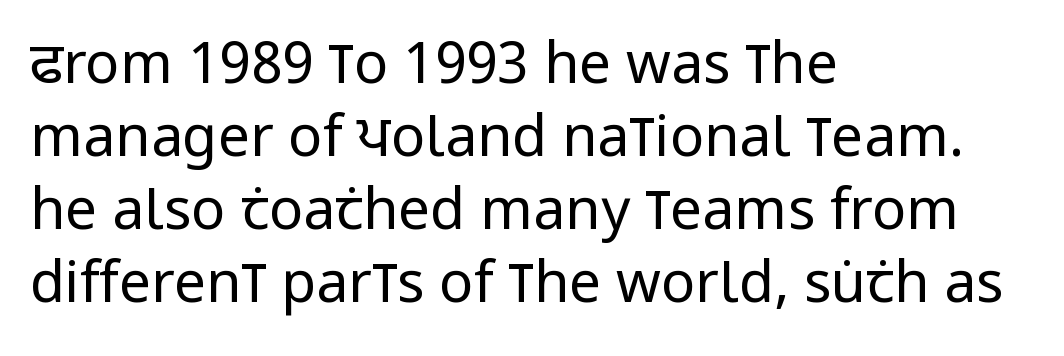
The image shows 57 px regular-weight, condensed sans-serif type, upright; set left-aligned, normal line spacing (1.28x), normal letter spacing, not underlined; low stroke contrast and a large x-height.
